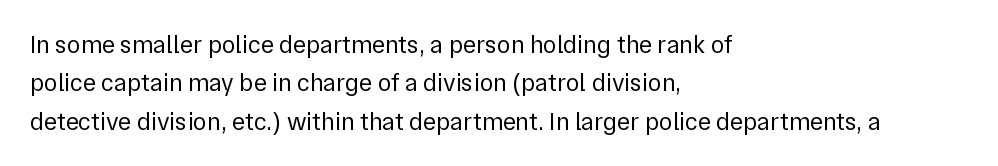
{"italic": "no", "bold": "no", "underline": "no", "align": "left", "line_spacing": "normal", "line_spacing_ratio": 1.54, "letter_spacing": "normal", "letter_spacing_em": 0.0, "glyph_px": 25}
